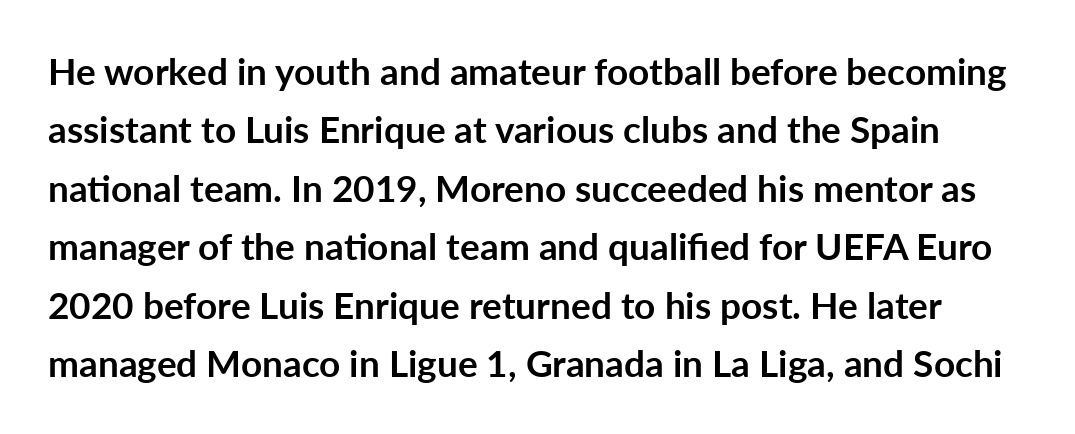
{"serif": "no", "italic": "no", "bold": "yes", "weight": "semibold", "width": "normal", "stroke_contrast": "low", "x_height": "medium", "monospaced": "no", "underline": "no", "line_spacing": "normal", "line_spacing_ratio": 1.58, "letter_spacing": "normal", "letter_spacing_em": 0.0, "glyph_px": 37}
